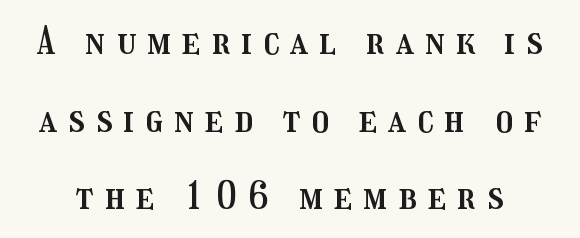
{"italic": "no", "width": "condensed", "stroke_contrast": "medium", "x_height": "medium", "monospaced": "no", "underline": "no", "line_spacing": "loose", "line_spacing_ratio": 2.04, "letter_spacing": "wide", "letter_spacing_em": 0.3, "glyph_px": 38}
